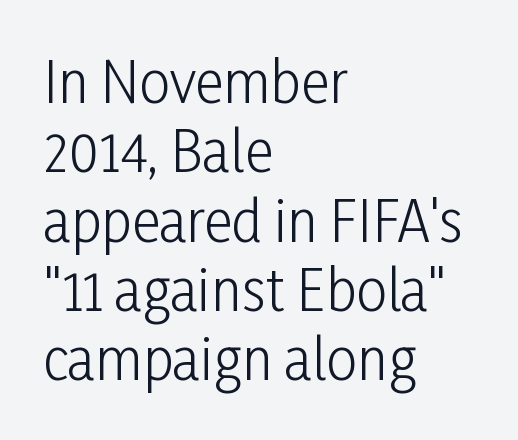
The image shows 55 px light, condensed sans-serif type, upright; set left-aligned, normal line spacing (1.26x), normal letter spacing, not underlined; low stroke contrast and a medium x-height.
